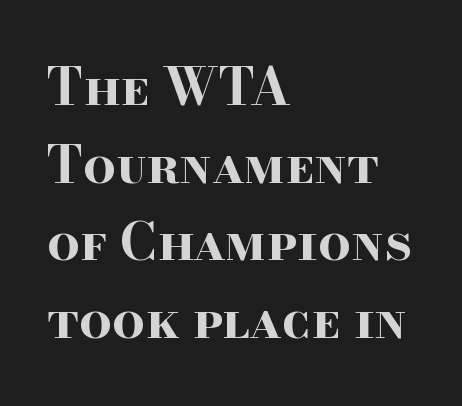
The font family rendered here belongs to the serif group. Is this a fixed-width face? No — the glyphs have proportional, varying widths. Typographic density is high because the face is bold. Ascenders rise straight up at ninety degrees.
